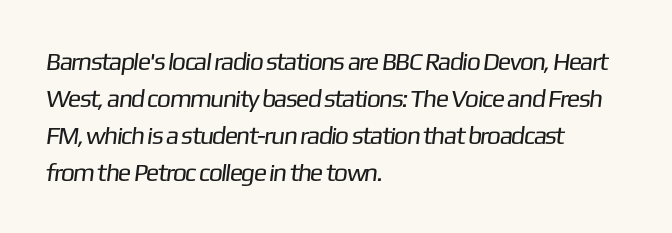
{"bold": "no", "underline": "no", "align": "left", "line_spacing": "normal", "line_spacing_ratio": 1.48, "letter_spacing": "normal", "letter_spacing_em": 0.0, "glyph_px": 25}
